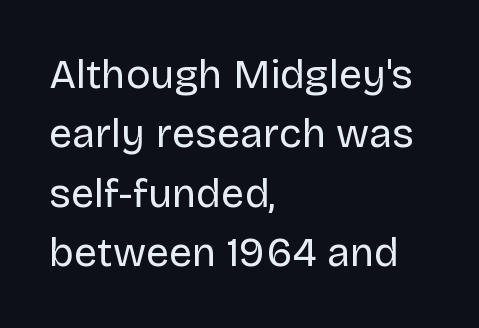
The image shows 41 px regular-weight sans-serif type, upright; set left-aligned, normal line spacing (1.45x), normal letter spacing, not underlined; low stroke contrast and a large x-height.
